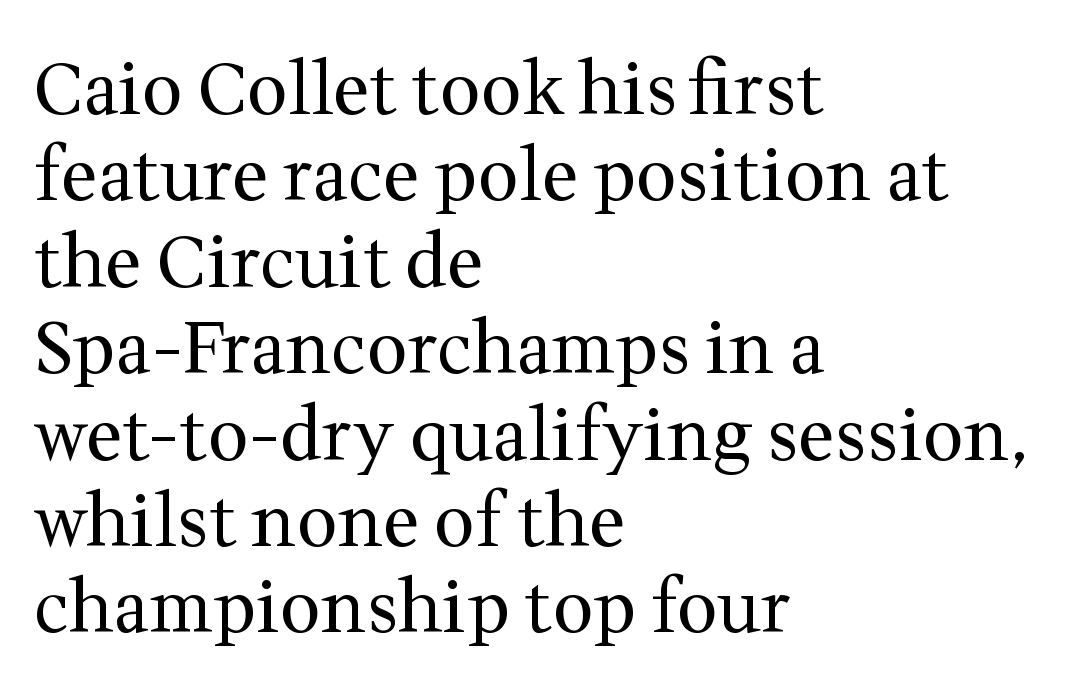
The rendering uses natural spacing where letterforms have individual widths. To sum up the face: it has serifs. Compared with a centered layout, this one pins lines to the left instead. Letters rest on an invisible, unmarked baseline. The lettering holds an erect, upright posture throughout. Look at the tracking — it's just the regular setting, nothing added.
